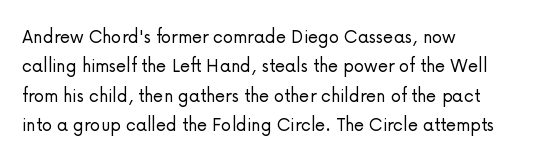
A clean baseline with only descenders dipping below it. If you drew a line through each stem, it would be perfectly vertical. Honestly, the row spacing looks completely unremarkable. Is this a heavy cut? Hardly; it is regular or lighter.
